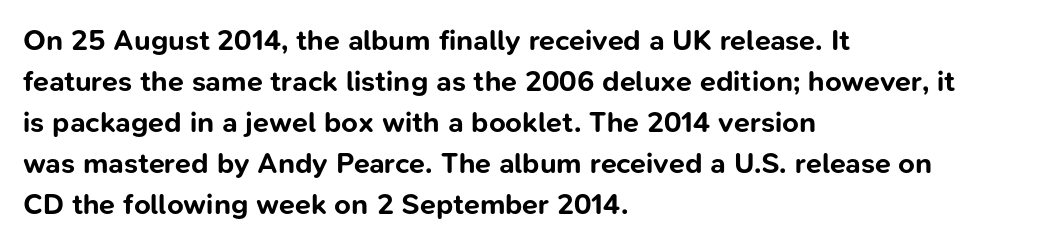
Q: Is the text bold? A: Yes.
Q: Is the text italic (slanted)? A: No, it is upright.
Q: Is the typeface a serif or a sans-serif typeface? A: Sans-serif.
Q: Is the text underlined? A: No.
Q: How is the paragraph aligned? A: Left-aligned.
Q: Is the spacing between letters normal or unusually wide? A: Normal.
Q: Is the spacing between lines tight, normal or loose? A: Normal.
Q: Width (condensed, normal, or wide)? A: Normal.
Q: Stroke contrast? A: Low.
Q: x-height? A: Medium.
Q: Monospaced? A: No.
